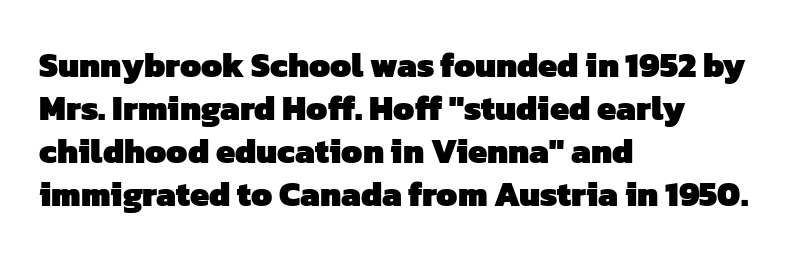
Q: Is the text bold? A: Yes.
Q: Is the typeface a serif or a sans-serif typeface? A: Sans-serif.
Q: Is the text underlined? A: No.
Q: How is the paragraph aligned? A: Left-aligned.
Q: Is the spacing between letters normal or unusually wide? A: Normal.
Q: Is the spacing between lines tight, normal or loose? A: Normal.
Q: Width (condensed, normal, or wide)? A: Normal.
Q: Stroke contrast? A: Low.
Q: x-height? A: Medium.
Q: Monospaced? A: No.
